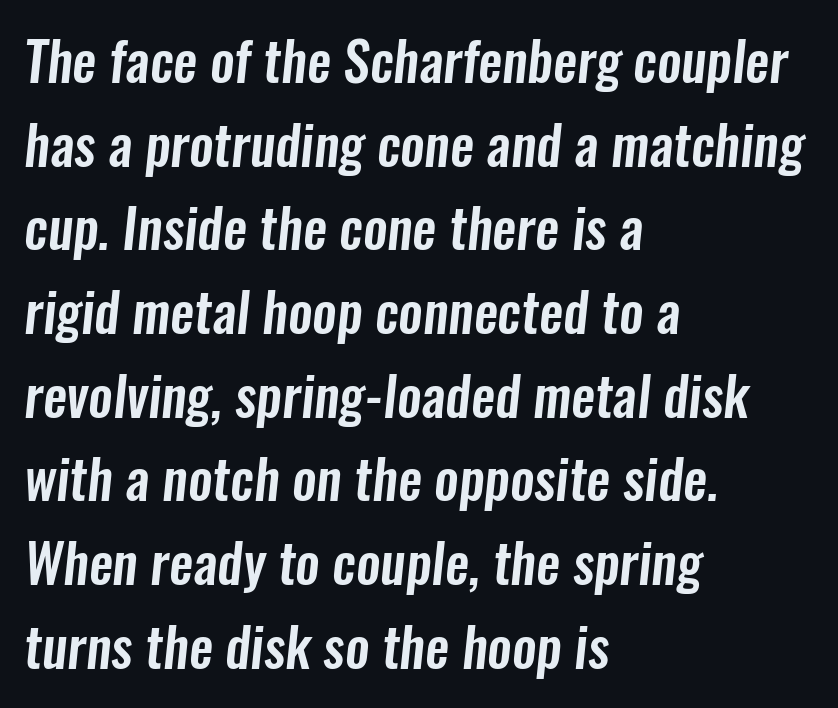
Q: Is the typeface a serif or a sans-serif typeface? A: Sans-serif.
Q: Is the text underlined? A: No.
Q: How is the paragraph aligned? A: Left-aligned.
Q: Is the spacing between letters normal or unusually wide? A: Normal.
Q: Is the spacing between lines tight, normal or loose? A: Normal.
Q: Width (condensed, normal, or wide)? A: Condensed.
Q: Stroke contrast? A: Low.
Q: x-height? A: Medium.
Q: Monospaced? A: No.
